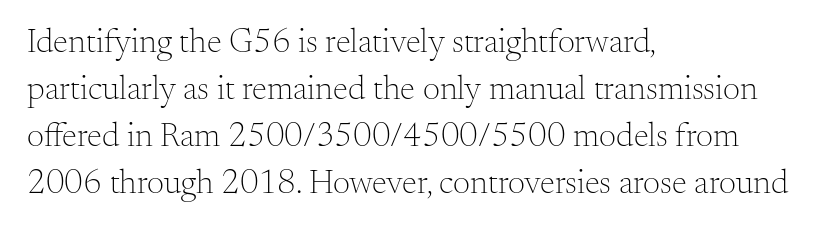
The image shows 34 px light serif type, upright; set left-aligned, normal line spacing (1.38x), normal letter spacing, not underlined; medium stroke contrast and a small x-height.
